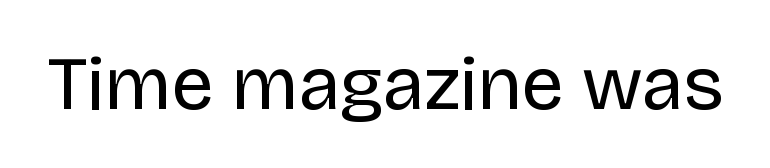
{"serif": "no", "italic": "no", "bold": "no", "weight": "regular", "width": "normal", "stroke_contrast": "low", "x_height": "large", "monospaced": "no", "underline": "no", "letter_spacing": "normal", "letter_spacing_em": 0.0, "glyph_px": 76}
